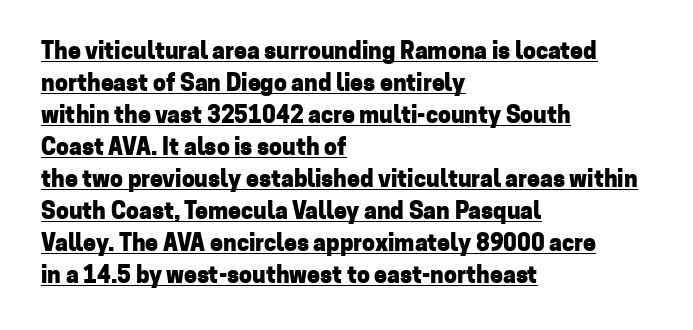
The image shows 23 px bold type, upright; set left-aligned, normal line spacing (1.39x), normal letter spacing, underlined.
